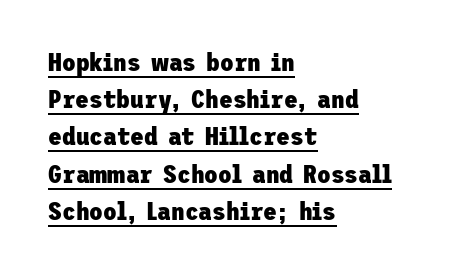
The image shows 25 px bold type, upright; set left-aligned, normal line spacing (1.49x), normal letter spacing, underlined.
